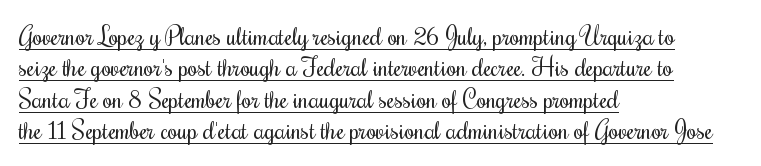
Q: Is the text bold? A: No.
Q: Is the text italic (slanted)? A: Yes.
Q: Is the text underlined? A: Yes.
Q: How is the paragraph aligned? A: Left-aligned.
Q: Is the spacing between letters normal or unusually wide? A: Normal.
Q: Is the spacing between lines tight, normal or loose? A: Normal.
